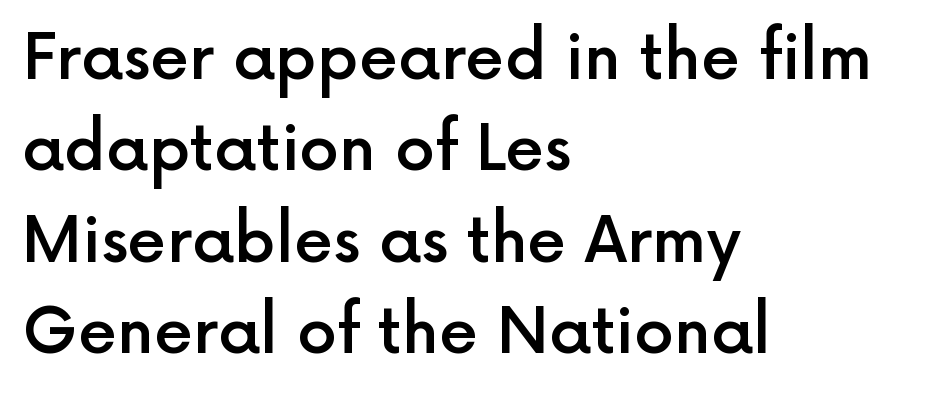
Note the varied advance widths — an 'i' is clearly narrower than an 'm'. These lines keep a tight, regular rhythm from letter to letter. How heavy is the stroke? Medium-heavy — a semibold, shy of bold. Clear beneath every line of the passage. If you drew a ruler down the left edge, every line would touch it. Typographically, this falls in the sans-serif category.
